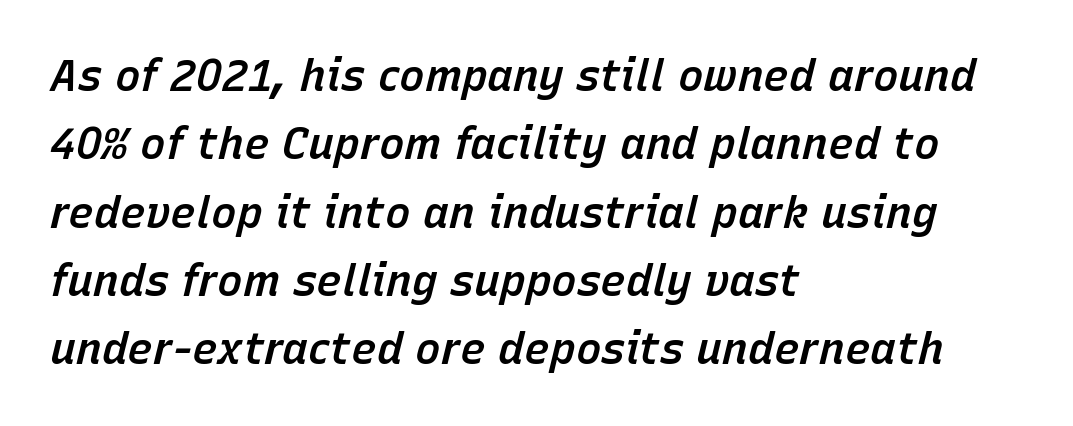
The image shows 43 px semibold type, italic (leaning right); set left-aligned, normal line spacing (1.59x), normal letter spacing, not underlined; low stroke contrast and a medium x-height.
